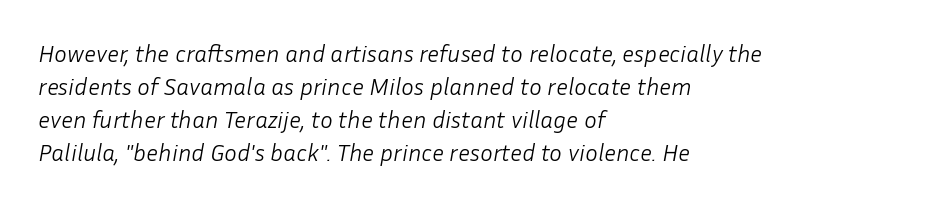
The image shows 24 px text type, italic (leaning right); set left-aligned, normal line spacing (1.37x), normal letter spacing, not underlined.
